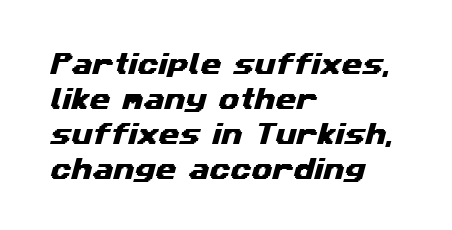
Q: Is the text underlined? A: No.
Q: How is the paragraph aligned? A: Left-aligned.
Q: Is the spacing between letters normal or unusually wide? A: Normal.
Q: Is the spacing between lines tight, normal or loose? A: Normal.
